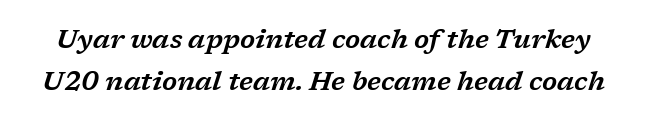
Q: Is the text italic (slanted)? A: Yes, it leans right by about 17 degrees.
Q: Is the text underlined? A: No.
Q: Is the spacing between letters normal or unusually wide? A: Normal.
Q: Is the spacing between lines tight, normal or loose? A: Normal.
